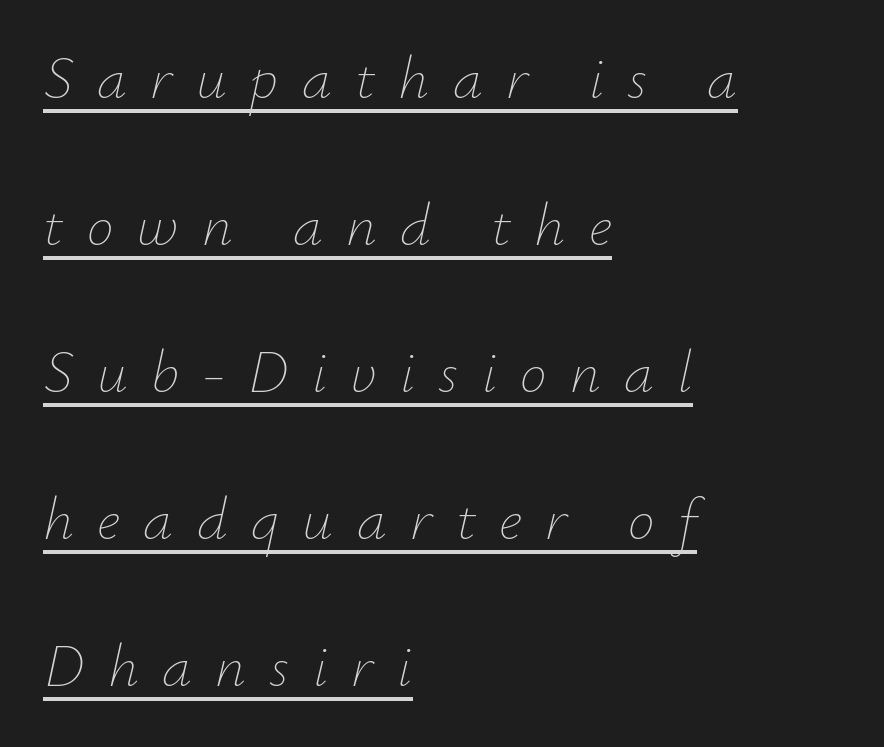
The image shows 60 px thin type, italic (leaning right); set left-aligned, loose line spacing (2.45x), unusually wide letter spacing (+0.39 em), underlined; low stroke contrast and a small x-height.
